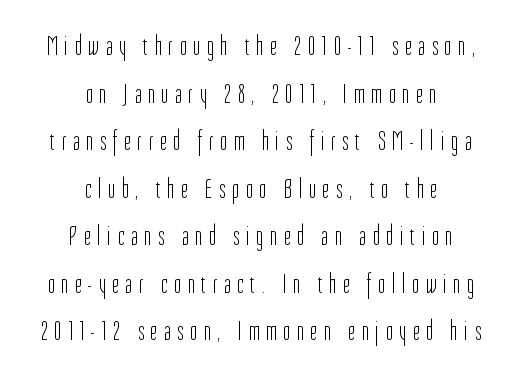
{"italic": "no", "bold": "no", "underline": "no", "align": "center", "line_spacing_ratio": 1.76, "letter_spacing": "wide", "letter_spacing_em": 0.27, "glyph_px": 27}
